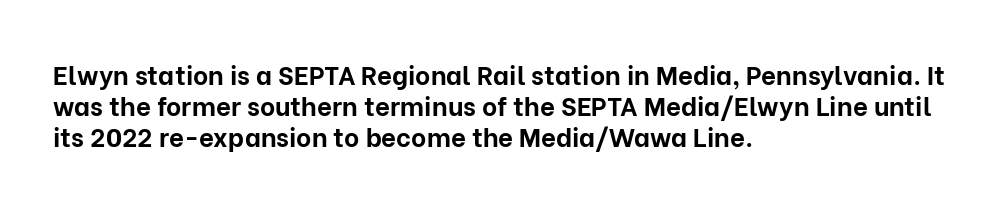
The image shows 26 px bold type, upright; set left-aligned, line spacing 1.2x, normal letter spacing, not underlined.
